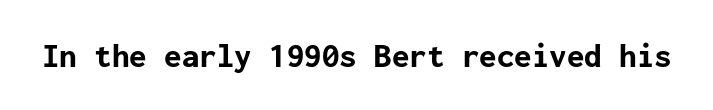
In terms of letterspacing, this is plain default setting. Observe the absence of serifs on each vertical stroke in this sample. Upright lettering throughout. Emphasis by weight is at full strength: bold. Glance below the letters and you will spot only blank space.
